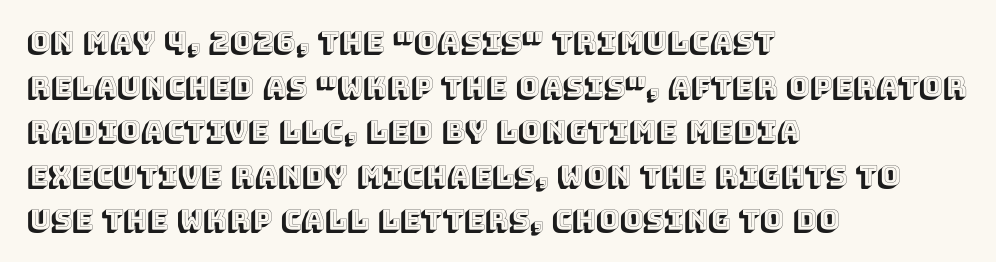
{"italic": "no", "width": "normal", "x_height": "large", "monospaced": "no", "underline": "no", "align": "left", "line_spacing": "normal", "line_spacing_ratio": 1.59, "letter_spacing": "normal", "letter_spacing_em": 0.0, "glyph_px": 28}
